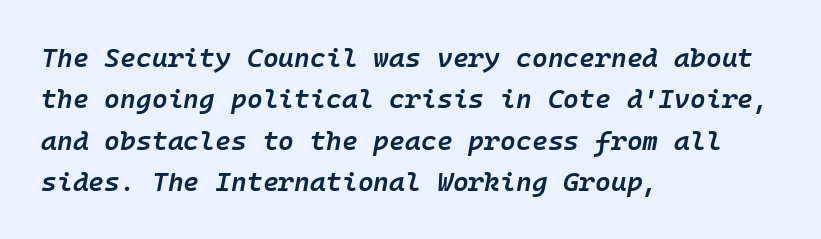
The image shows 27 px text type, italic (leaning right); set left-aligned, normal line spacing (1.53x), normal letter spacing, not underlined.
